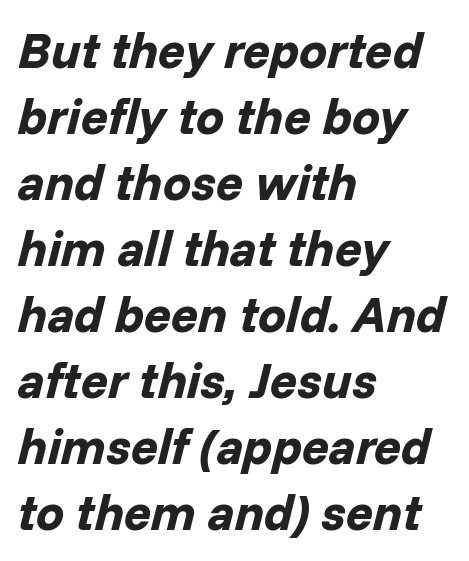
Q: Is the text bold? A: Yes.
Q: Is the text italic (slanted)? A: Yes, it leans right by about 14 degrees.
Q: Is the text underlined? A: No.
Q: How is the paragraph aligned? A: Left-aligned.
Q: Is the spacing between letters normal or unusually wide? A: Normal.
Q: Is the spacing between lines tight, normal or loose? A: Normal.
Q: Width (condensed, normal, or wide)? A: Normal.
Q: Stroke contrast? A: Low.
Q: x-height? A: Medium.
Q: Monospaced? A: No.
